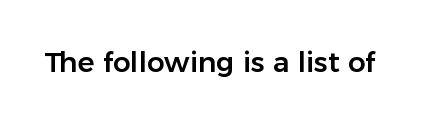
{"serif": "no", "italic": "no", "width": "normal", "stroke_contrast": "low", "x_height": "medium", "monospaced": "no", "underline": "no", "letter_spacing": "normal", "letter_spacing_em": 0.0, "glyph_px": 28}
